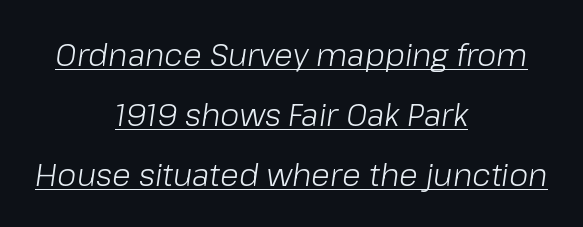
{"italic": "yes", "lean": "right", "slant_degrees": 8, "bold": "no", "weight": "light", "width": "normal", "stroke_contrast": "low", "x_height": "medium", "monospaced": "no", "underline": "yes", "align": "center", "line_spacing": "loose", "line_spacing_ratio": 1.93, "letter_spacing": "normal", "letter_spacing_em": 0.0, "glyph_px": 31}
